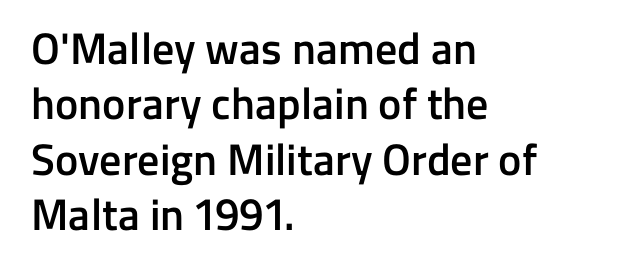
The image shows 44 px semibold sans-serif type, upright; set left-aligned, normal line spacing (1.26x), normal letter spacing, not underlined; low stroke contrast and a medium x-height.
